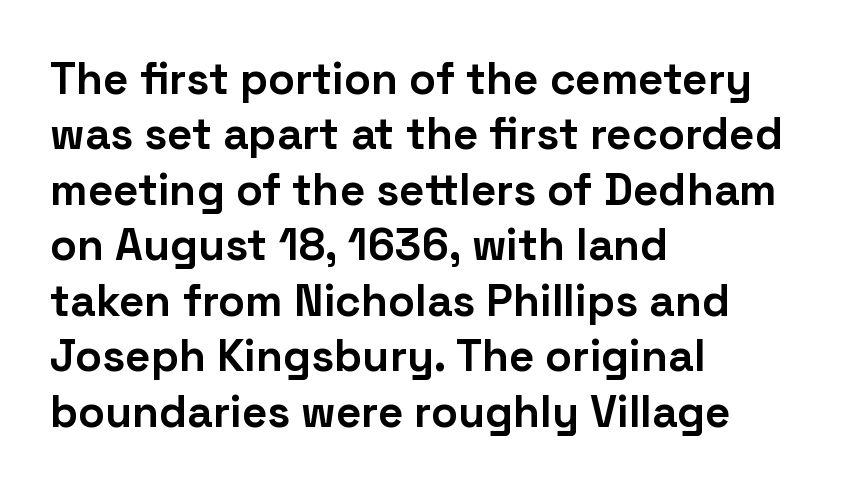
{"serif": "no", "italic": "no", "bold": "yes", "weight": "bold", "width": "normal", "stroke_contrast": "low", "x_height": "medium", "monospaced": "no", "underline": "no", "align": "left", "line_spacing": "normal", "line_spacing_ratio": 1.26, "letter_spacing": "normal", "letter_spacing_em": 0.0, "glyph_px": 44}
